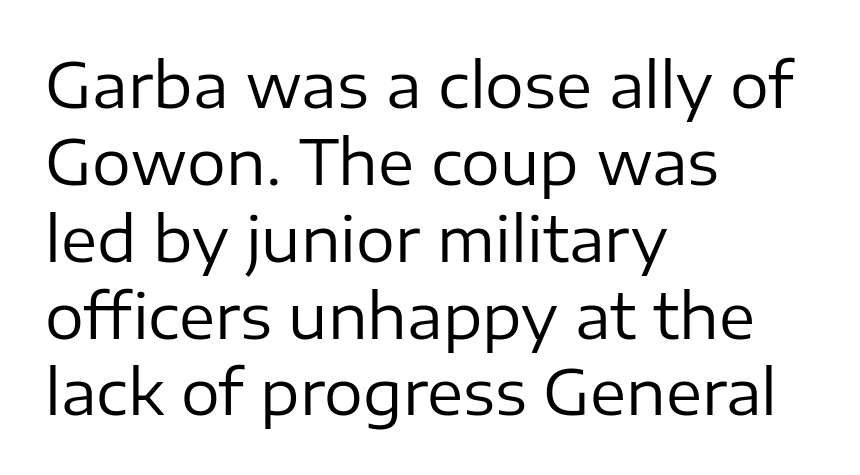
Q: Is the text bold? A: No.
Q: Is the text italic (slanted)? A: No, it is upright.
Q: Is the typeface a serif or a sans-serif typeface? A: Sans-serif.
Q: Is the text underlined? A: No.
Q: How is the paragraph aligned? A: Left-aligned.
Q: Is the spacing between letters normal or unusually wide? A: Normal.
Q: Is the spacing between lines tight, normal or loose? A: Normal.
Q: Width (condensed, normal, or wide)? A: Normal.
Q: Stroke contrast? A: Low.
Q: x-height? A: Medium.
Q: Monospaced? A: No.
